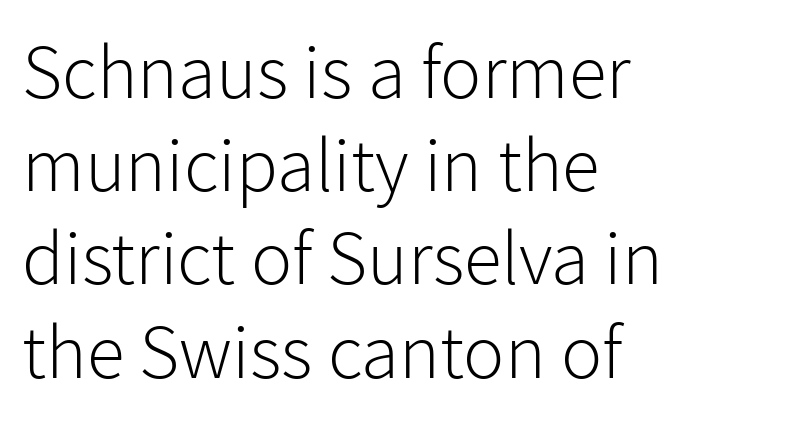
{"serif": "no", "italic": "no", "bold": "no", "weight": "light", "width": "normal", "stroke_contrast": "low", "x_height": "medium", "monospaced": "no", "underline": "no", "align": "left", "line_spacing_ratio": 1.21, "letter_spacing": "normal", "letter_spacing_em": 0.0, "glyph_px": 77}
